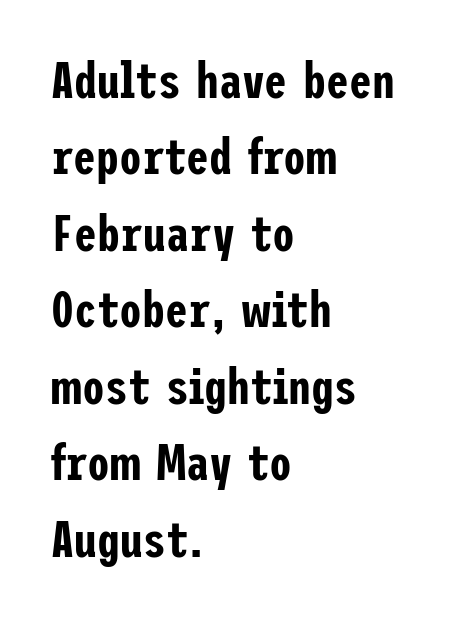
{"serif": "no", "italic": "no", "width": "condensed", "stroke_contrast": "low", "x_height": "medium", "underline": "no", "align": "left", "line_spacing": "normal", "line_spacing_ratio": 1.5, "letter_spacing": "normal", "letter_spacing_em": 0.0, "glyph_px": 51}
